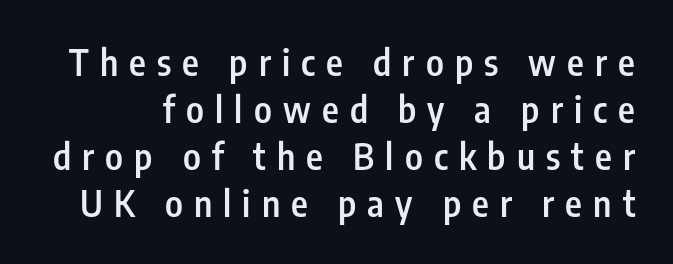
{"serif": "no", "italic": "no", "bold": "semi", "weight": "semibold", "width": "condensed", "stroke_contrast": "low", "x_height": "medium", "monospaced": "no", "underline": "no", "line_spacing": "normal", "line_spacing_ratio": 1.31, "letter_spacing": "wide", "letter_spacing_em": 0.31, "glyph_px": 36}
